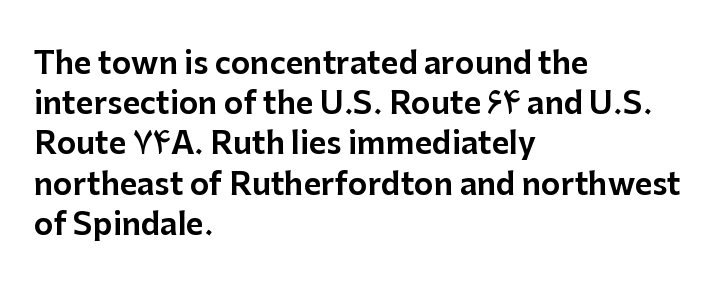
The image shows 30 px sans-serif type, upright; set left-aligned, normal line spacing (1.34x), normal letter spacing, not underlined; low stroke contrast and a medium x-height.
